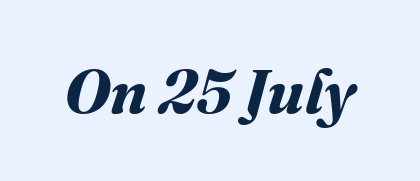
{"bold": "yes", "weight": "bold", "width": "normal", "stroke_contrast": "medium", "x_height": "medium", "monospaced": "no", "underline": "no", "letter_spacing": "normal", "letter_spacing_em": 0.0, "glyph_px": 62}
